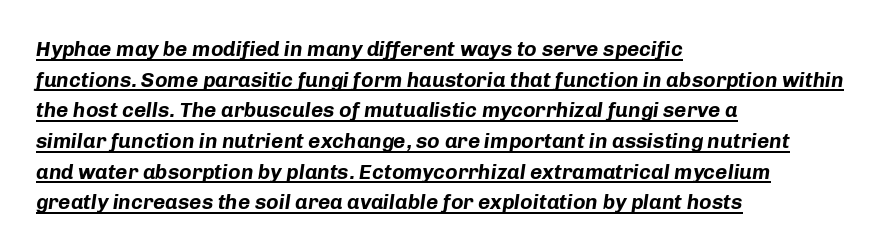
The image shows 21 px bold type, italic (leaning right); set left-aligned, normal line spacing (1.46x), normal letter spacing, underlined.
